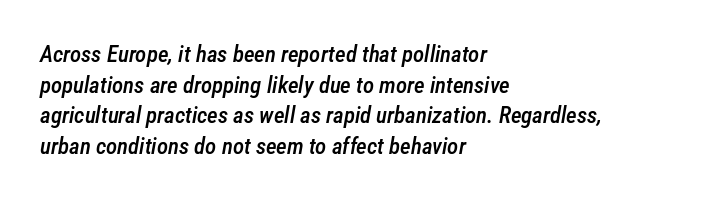
The image shows 23 px text type, italic (leaning right); set left-aligned, normal line spacing (1.33x), normal letter spacing, not underlined.
